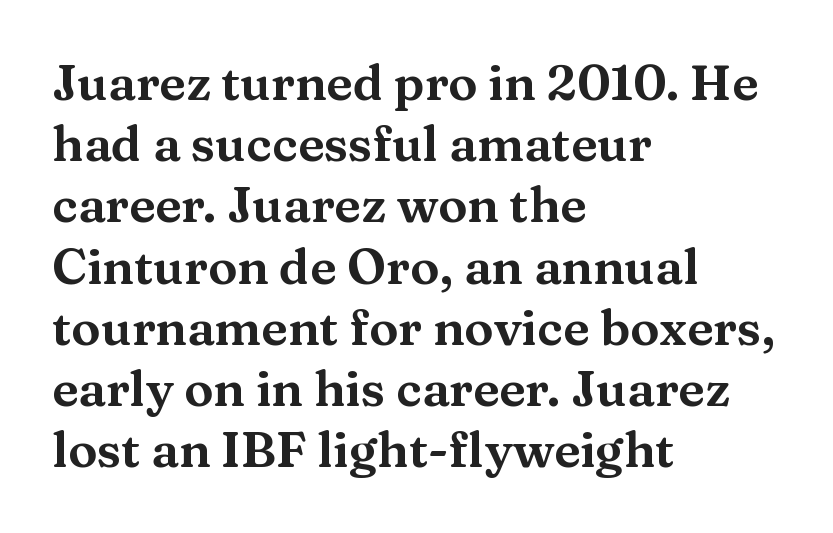
Q: Is the text italic (slanted)? A: No, it is upright.
Q: Is the typeface a serif or a sans-serif typeface? A: Serif.
Q: Is the text underlined? A: No.
Q: How is the paragraph aligned? A: Left-aligned.
Q: Is the spacing between letters normal or unusually wide? A: Normal.
Q: Is the spacing between lines tight, normal or loose? A: Normal.
Q: Width (condensed, normal, or wide)? A: Wide.
Q: Stroke contrast? A: Medium.
Q: x-height? A: Medium.
Q: Monospaced? A: No.
